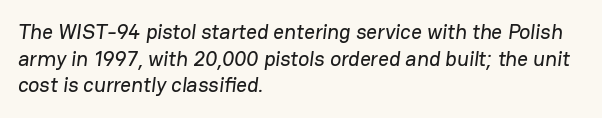
The image shows 21 px text type; set left-aligned, normal line spacing (1.27x), normal letter spacing, not underlined.
